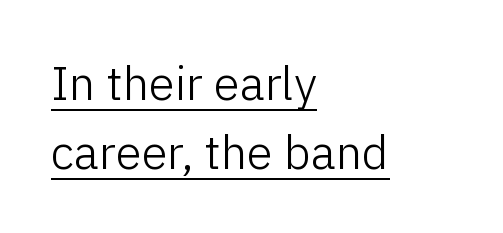
The typesetting does not lean heavy: it is not bold. To sum up the face: it is a sans, with no serifs. This block has exactly the height ordinary leading produces. Each line of the rendering has a horizontal stroke beneath the glyphs.
